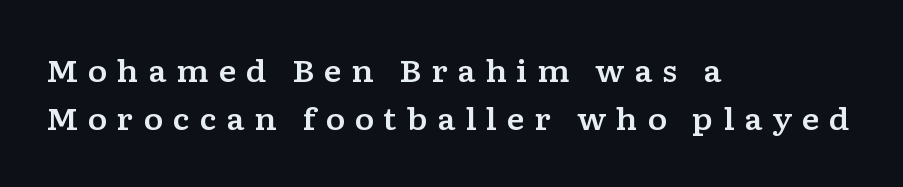
{"serif": "yes", "italic": "no", "width": "wide", "stroke_contrast": "low", "x_height": "medium", "monospaced": "no", "underline": "no", "align": "left", "line_spacing": "normal", "line_spacing_ratio": 1.61, "letter_spacing": "wide", "letter_spacing_em": 0.31, "glyph_px": 30}
